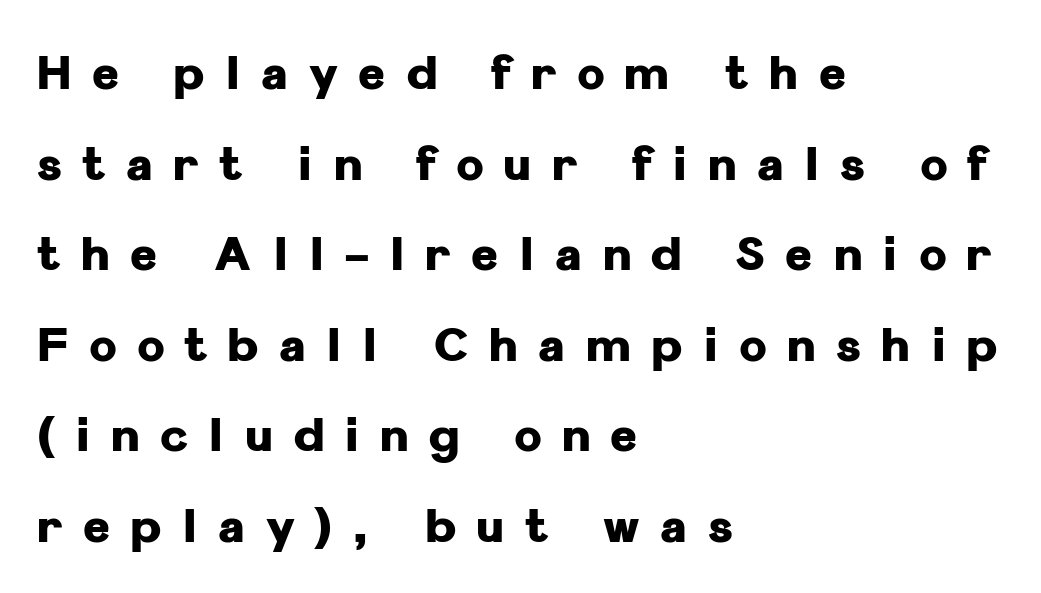
This rendering features lettering with no underline. Inter-character spacing is expanded well beyond the font's built-in metrics. Classification — sans serif. The axis of the letterforms is exactly vertical.
